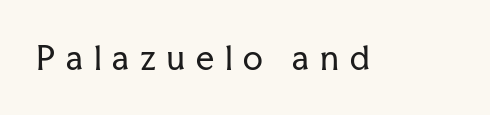
The image shows 32 px regular-weight serif type, upright; set unusually wide letter spacing (+0.34 em), not underlined; low stroke contrast and a medium x-height.
